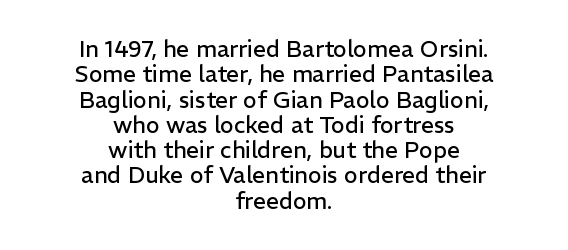
The image shows 23 px text type, upright; set centered, tight line spacing (1.1x), normal letter spacing, not underlined.
